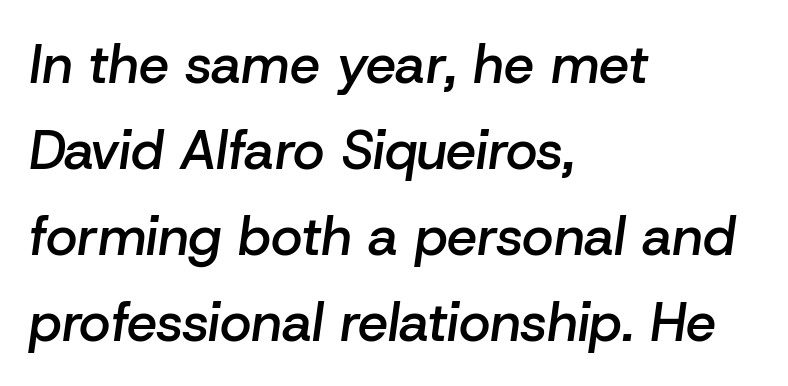
The image shows 54 px semibold type, italic (leaning right); set left-aligned, normal line spacing (1.59x), normal letter spacing, not underlined; low stroke contrast and a medium x-height.
